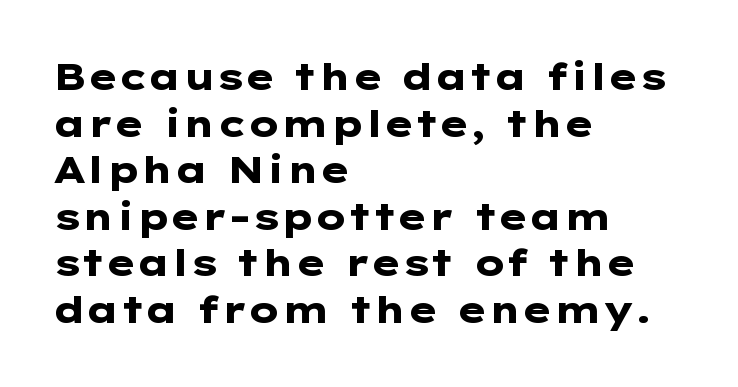
{"serif": "no", "italic": "no", "bold": "yes", "weight": "heavy", "width": "wide", "stroke_contrast": "low", "x_height": "medium", "underline": "no", "align": "left", "line_spacing": "normal", "line_spacing_ratio": 1.26, "letter_spacing": "normal", "letter_spacing_em": 0.0, "glyph_px": 37}
